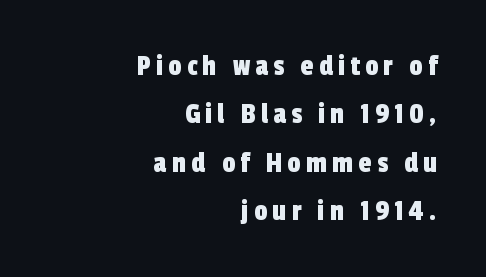
The image shows 30 px condensed sans-serif type; set right-aligned, normal line spacing (1.61x), not underlined; a medium x-height.
